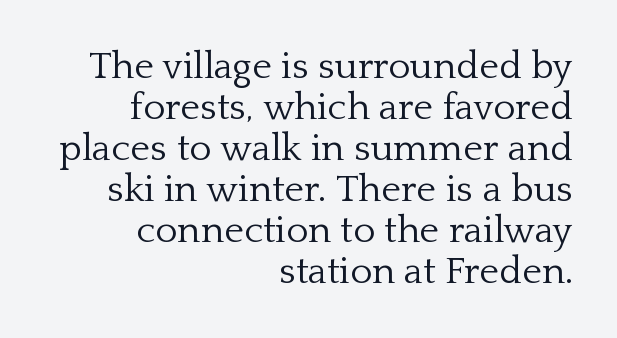
Is this a fixed-width face? No — the glyphs have proportional, varying widths. What stands out about the letter spacing? Nothing — it is the standard amount. The space directly below the letters is spotless. If you drew a ruler down the right edge, every line would touch it.
